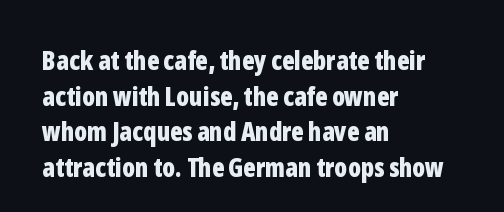
Q: Is the text bold? A: Yes.
Q: Is the text italic (slanted)? A: No, it is upright.
Q: Is the text underlined? A: No.
Q: How is the paragraph aligned? A: Left-aligned.
Q: Is the spacing between letters normal or unusually wide? A: Normal.
Q: Is the spacing between lines tight, normal or loose? A: Normal.
